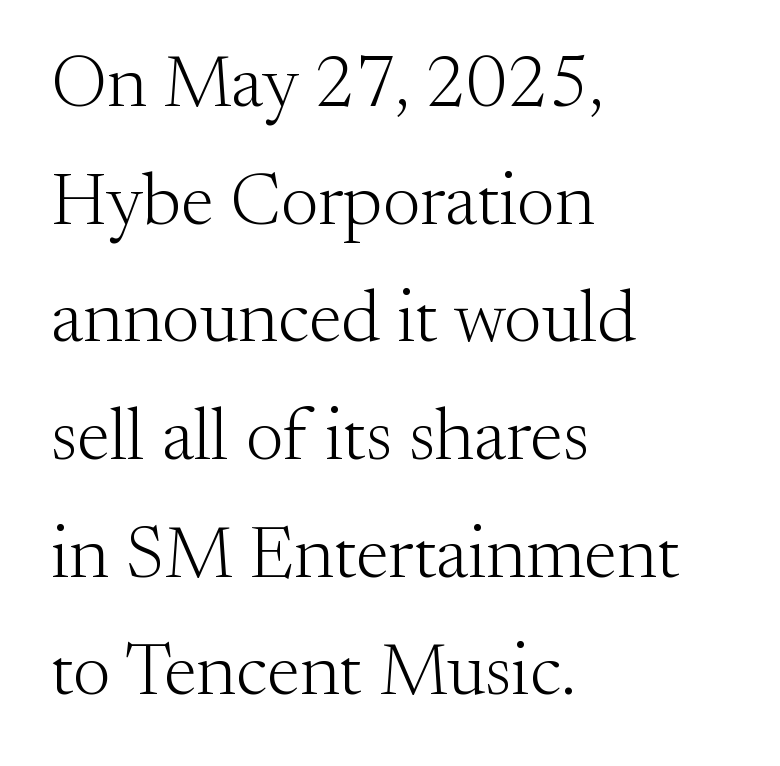
Q: Is the text bold? A: No.
Q: Is the text italic (slanted)? A: No, it is upright.
Q: Is the typeface a serif or a sans-serif typeface? A: Serif.
Q: Is the text underlined? A: No.
Q: How is the paragraph aligned? A: Left-aligned.
Q: Is the spacing between letters normal or unusually wide? A: Normal.
Q: Is the spacing between lines tight, normal or loose? A: Normal.
Q: Width (condensed, normal, or wide)? A: Normal.
Q: Stroke contrast? A: Medium.
Q: x-height? A: Small.
Q: Monospaced? A: No.
